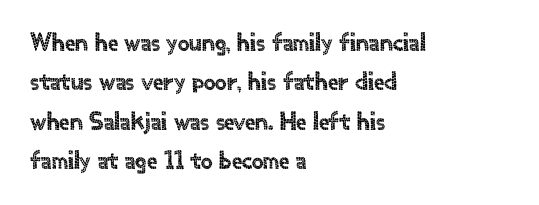
{"italic": "no", "underline": "no", "align": "left", "line_spacing": "normal", "line_spacing_ratio": 1.51, "letter_spacing": "normal", "letter_spacing_em": 0.0, "glyph_px": 26}
